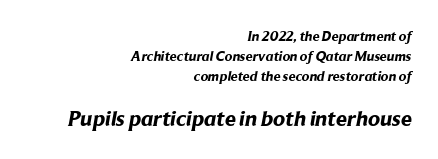
The image shows 22 px bold type; set right-aligned, normal line spacing (1.42x), normal letter spacing, not underlined; the second (bottom) block is 1.57x larger.
